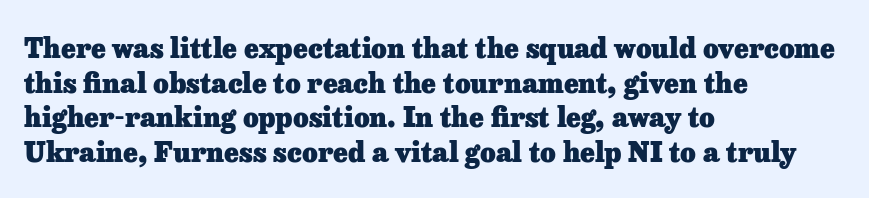
Q: Is the text bold? A: Yes.
Q: Is the text italic (slanted)? A: No, it is upright.
Q: Is the text underlined? A: No.
Q: How is the paragraph aligned? A: Left-aligned.
Q: Is the spacing between letters normal or unusually wide? A: Normal.
Q: Is the spacing between lines tight, normal or loose? A: Normal.
